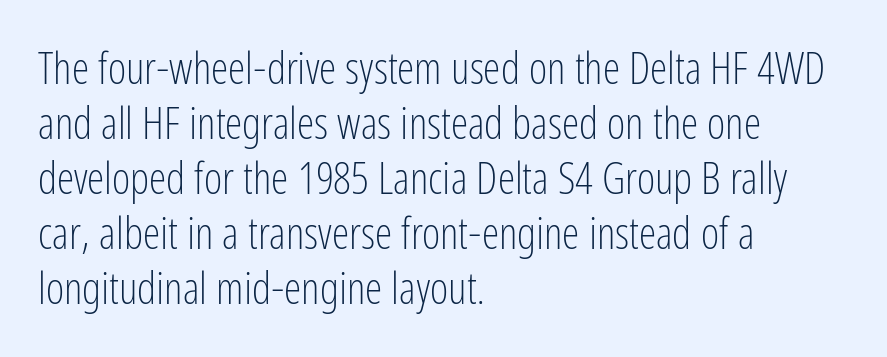
The image shows 44 px light, condensed sans-serif type, upright; set left-aligned, normal line spacing (1.25x), normal letter spacing, not underlined; low stroke contrast and a medium x-height.
